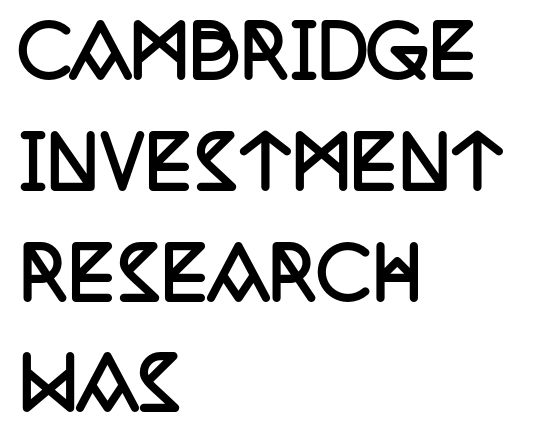
{"serif": "yes", "italic": "no", "bold": "yes", "weight": "semibold", "width": "condensed", "stroke_contrast": "low", "x_height": "large", "monospaced": "no", "underline": "no", "align": "left", "line_spacing": "normal", "line_spacing_ratio": 1.56, "letter_spacing": "normal", "letter_spacing_em": 0.0, "glyph_px": 71}
